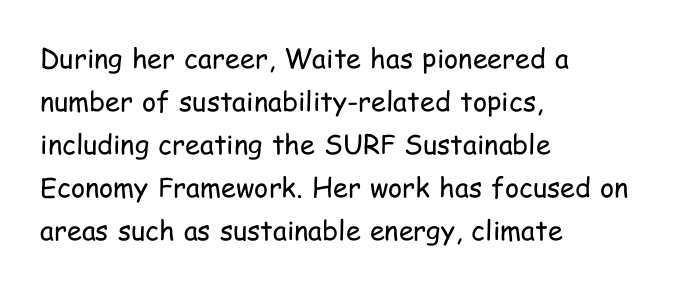
Line beginnings align vertically; line endings do not. Quick note: not italic, upright. No chunkiness to these letters — they're not bold. Default kerning and tracking; the words read as compact shapes.
